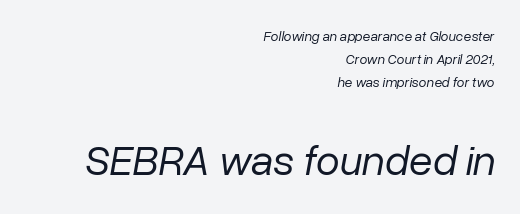
Q: Is the text bold? A: No.
Q: Is the text italic (slanted)? A: Yes, it leans right by about 10 degrees.
Q: Is the text underlined? A: No.
Q: How is the paragraph aligned? A: Right-aligned.
Q: Is the spacing between letters normal or unusually wide? A: Normal.
Q: Is the spacing between lines tight, normal or loose? A: Normal.
Q: Which block of text is set in a larger size, the first (top) or the second (bottom)? A: The second (bottom) one.
Q: Width (condensed, normal, or wide)? A: Normal.
Q: Stroke contrast? A: Low.
Q: x-height? A: Medium.
Q: Monospaced? A: No.
